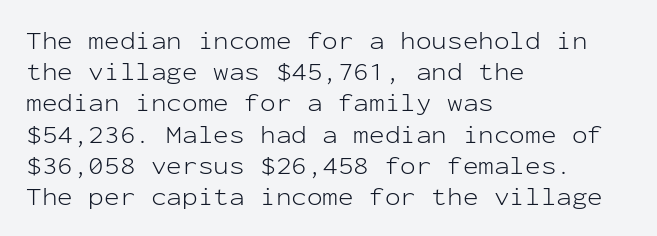
{"italic": "no", "bold": "no", "underline": "no", "align": "left", "line_spacing_ratio": 1.2, "letter_spacing": "normal", "letter_spacing_em": 0.0, "glyph_px": 26}
